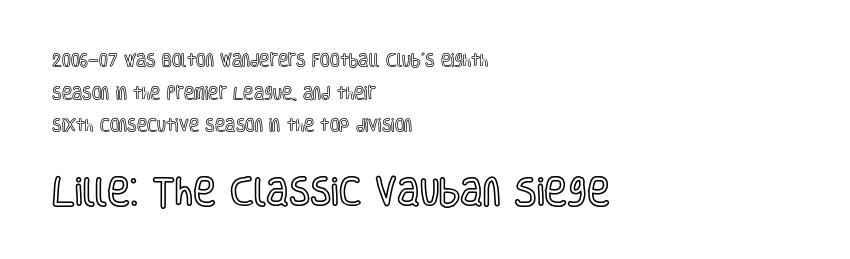
The image shows 31 px condensed type, upright; set left-aligned, loose line spacing (2.33x), normal letter spacing, not underlined; the second (bottom) block is 2.21x larger; a large x-height.
